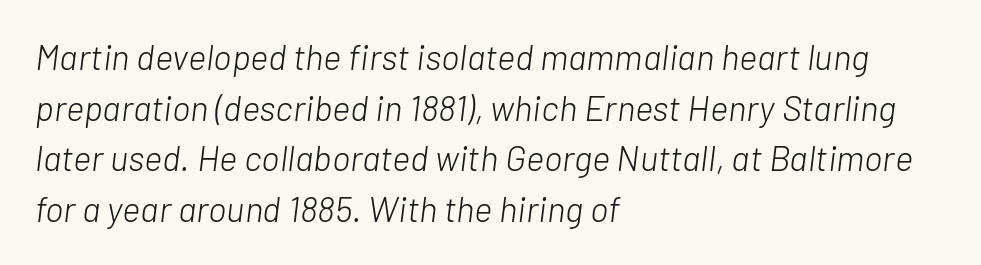
Q: Is the text bold? A: No.
Q: Is the text italic (slanted)? A: Yes, it leans right by about 7 degrees.
Q: Is the text underlined? A: No.
Q: How is the paragraph aligned? A: Left-aligned.
Q: Is the spacing between letters normal or unusually wide? A: Normal.
Q: Is the spacing between lines tight, normal or loose? A: Normal.
Q: Width (condensed, normal, or wide)? A: Normal.
Q: Stroke contrast? A: Low.
Q: x-height? A: Medium.
Q: Monospaced? A: No.
